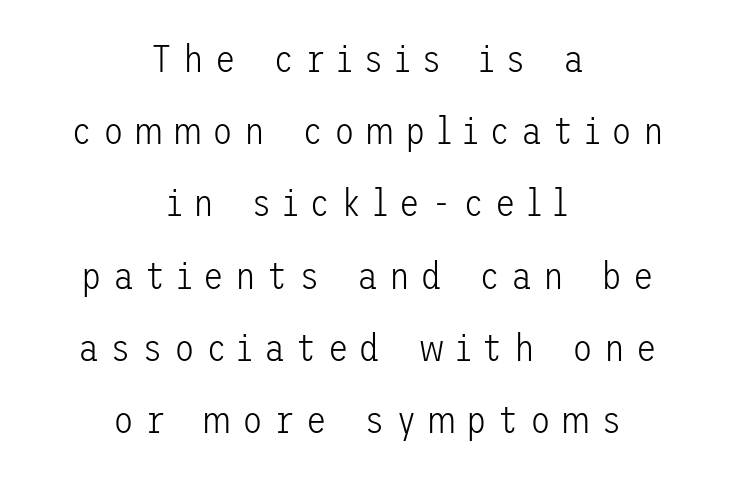
Q: Is the text bold? A: No.
Q: Is the text italic (slanted)? A: No, it is upright.
Q: Is the typeface a serif or a sans-serif typeface? A: Sans-serif.
Q: Is the text underlined? A: No.
Q: How is the paragraph aligned? A: Centered.
Q: Is the spacing between letters normal or unusually wide? A: Unusually wide.
Q: Is the spacing between lines tight, normal or loose? A: Loose.
Q: Width (condensed, normal, or wide)? A: Normal.
Q: Stroke contrast? A: Low.
Q: x-height? A: Medium.
